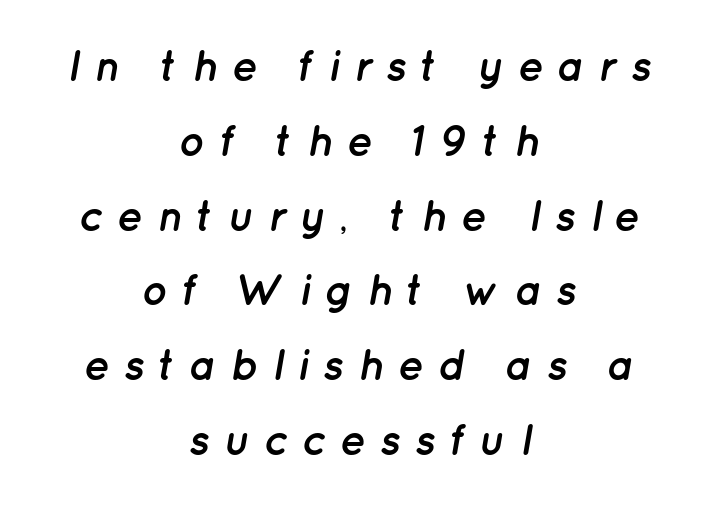
Is this a fixed-width face? No — the glyphs have proportional, varying widths. The rendering inserts visible extra space after every character. The strip under each line holds only bare page. Quick note: italic.
